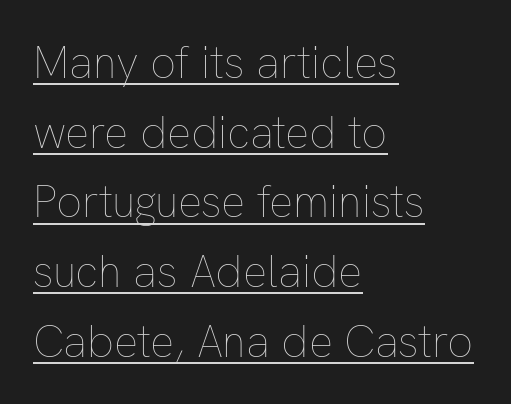
{"italic": "no", "bold": "no", "weight": "thin", "width": "normal", "stroke_contrast": "low", "x_height": "medium", "monospaced": "no", "underline": "yes", "align": "left", "line_spacing": "normal", "line_spacing_ratio": 1.55, "letter_spacing": "normal", "letter_spacing_em": 0.0, "glyph_px": 45}
